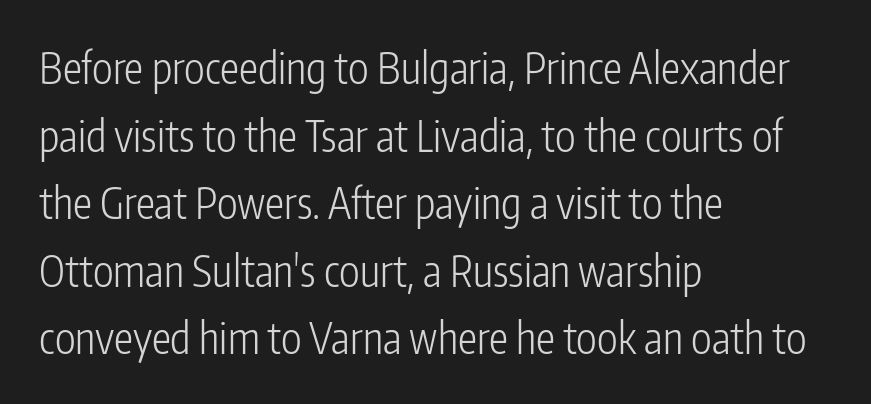
The image shows 43 px light, condensed sans-serif type, upright; set left-aligned, normal line spacing (1.57x), normal letter spacing, not underlined; low stroke contrast and a medium x-height.
